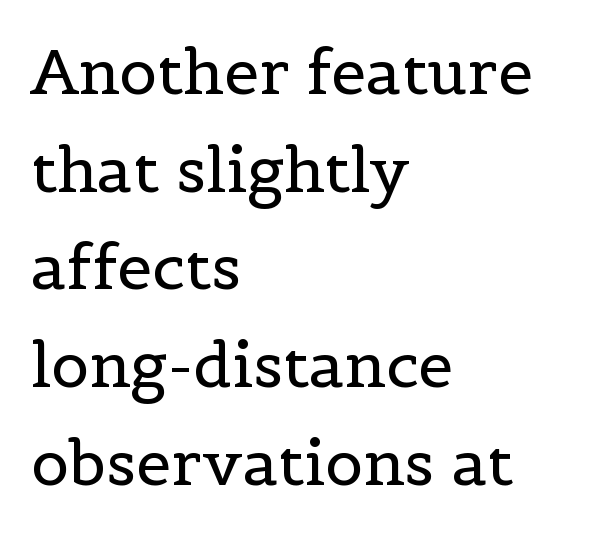
The image shows 63 px regular-weight serif type, upright; set left-aligned, normal line spacing (1.55x), normal letter spacing, not underlined; a medium x-height.
